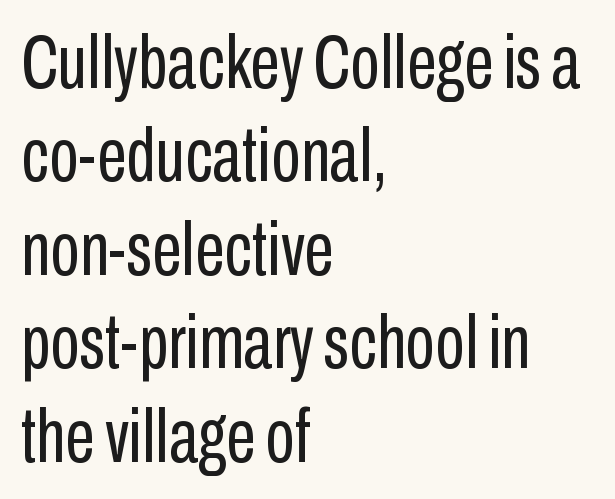
{"serif": "no", "italic": "no", "bold": "no", "weight": "regular", "width": "condensed", "stroke_contrast": "low", "x_height": "medium", "monospaced": "no", "underline": "no", "align": "left", "line_spacing_ratio": 1.23, "letter_spacing": "normal", "letter_spacing_em": 0.0, "glyph_px": 76}
